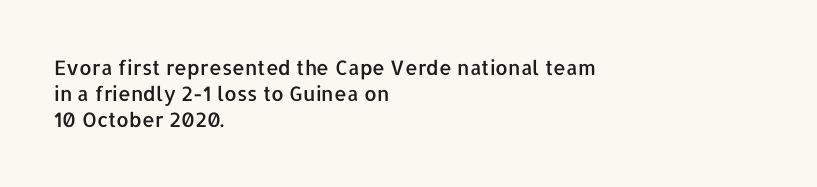
Rows of type keep a routine distance in the vertical direction. Designer's note — italics off, roman on. These lines stack with their left ends in a neat column. You could call the tracking neutral — neither tight nor loose. Each row of text sits above clean, open space.
